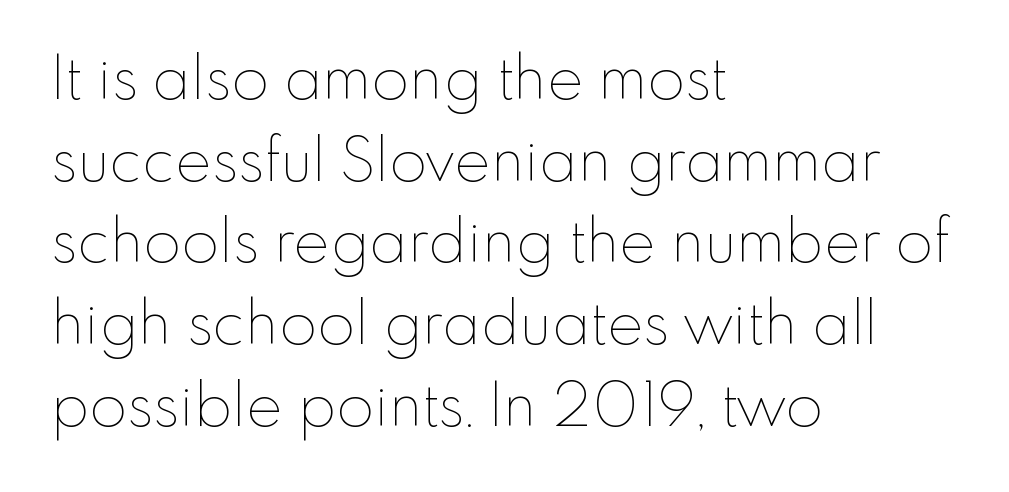
This rendering leaves character spacing at its baseline value. Looks like regular typesetting: each glyph gets only the width it needs. A bare baseline throughout the passage. Designer's note — italics off, roman on.
